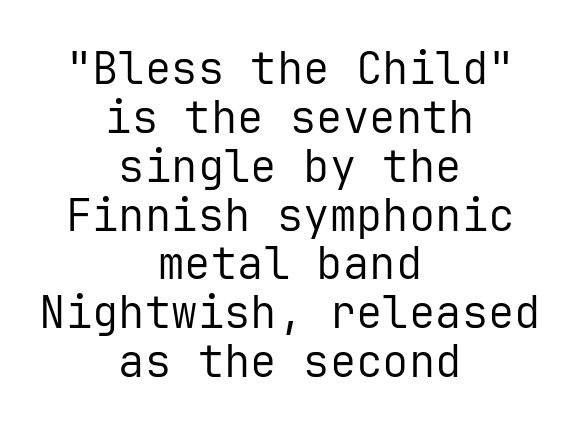
The image shows 44 px regular-weight sans-serif type, upright, monospaced; set centered, tight line spacing (1.11x), normal letter spacing, not underlined; low stroke contrast and a medium x-height.
